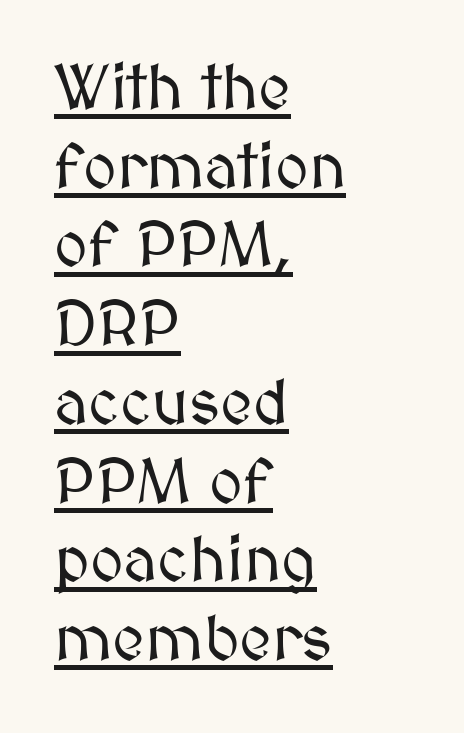
Q: Is the text italic (slanted)? A: No, it is upright.
Q: Is the text underlined? A: Yes.
Q: How is the paragraph aligned? A: Left-aligned.
Q: Is the spacing between letters normal or unusually wide? A: Normal.
Q: Width (condensed, normal, or wide)? A: Normal.
Q: Stroke contrast? A: Medium.
Q: x-height? A: Medium.
Q: Monospaced? A: No.
